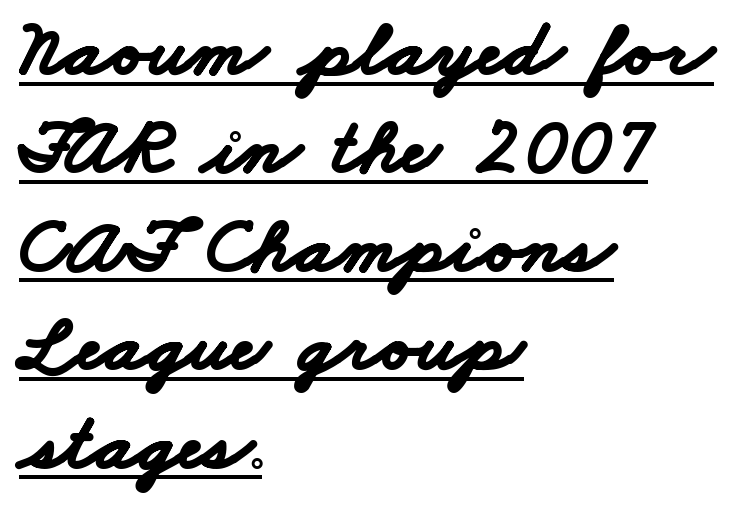
Q: Is the text bold? A: Yes.
Q: Is the typeface a serif or a sans-serif typeface? A: Sans-serif.
Q: Is the text underlined? A: Yes.
Q: How is the paragraph aligned? A: Left-aligned.
Q: Is the spacing between letters normal or unusually wide? A: Normal.
Q: Width (condensed, normal, or wide)? A: Wide.
Q: Stroke contrast? A: Low.
Q: x-height? A: Small.
Q: Monospaced? A: No.
